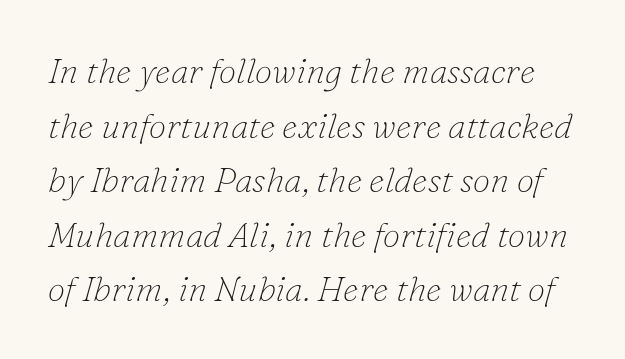
{"serif": "yes", "italic": "yes", "lean": "right", "slant_degrees": 16, "bold": "no", "weight": "thin", "width": "normal", "stroke_contrast": "low", "x_height": "small", "monospaced": "no", "underline": "no", "line_spacing": "normal", "line_spacing_ratio": 1.56, "letter_spacing": "normal", "letter_spacing_em": 0.0, "glyph_px": 35}
